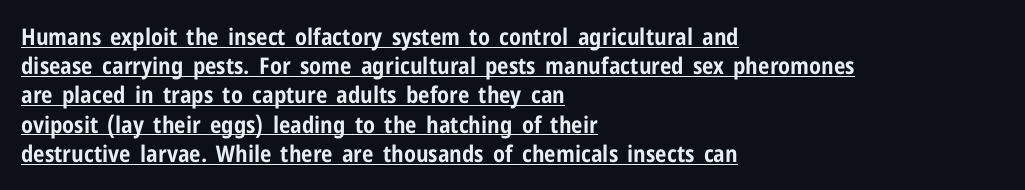
Q: Is the text bold? A: Yes.
Q: Is the text italic (slanted)? A: No, it is upright.
Q: Is the text underlined? A: Yes.
Q: How is the paragraph aligned? A: Left-aligned.
Q: Is the spacing between letters normal or unusually wide? A: Normal.
Q: Is the spacing between lines tight, normal or loose? A: Normal.
